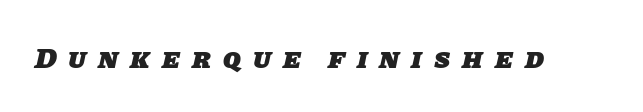
Varying glyph widths throughout — classic text-font behaviour. The typesetting leans heavy: a genuine bold. Any mark beneath the type? The region is blank. These lines have a slow, spaced-out rhythm from letter to letter.
